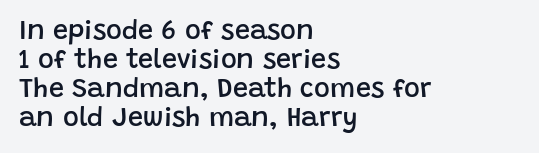
Q: Is the text bold? A: Semi-bold.
Q: Is the text italic (slanted)? A: No, it is upright.
Q: Is the text underlined? A: No.
Q: How is the paragraph aligned? A: Left-aligned.
Q: Is the spacing between letters normal or unusually wide? A: Normal.
Q: Is the spacing between lines tight, normal or loose? A: Tight.
